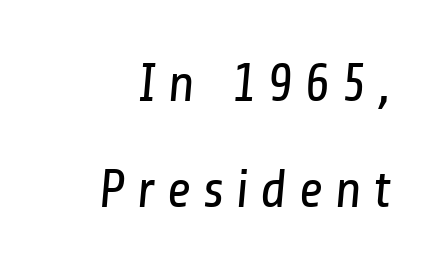
Q: Is the text bold? A: No.
Q: Is the typeface a serif or a sans-serif typeface? A: Sans-serif.
Q: Is the text underlined? A: No.
Q: Is the spacing between letters normal or unusually wide? A: Unusually wide.
Q: Is the spacing between lines tight, normal or loose? A: Loose.
Q: Width (condensed, normal, or wide)? A: Condensed.
Q: Stroke contrast? A: Low.
Q: x-height? A: Medium.
Q: Monospaced? A: No.
